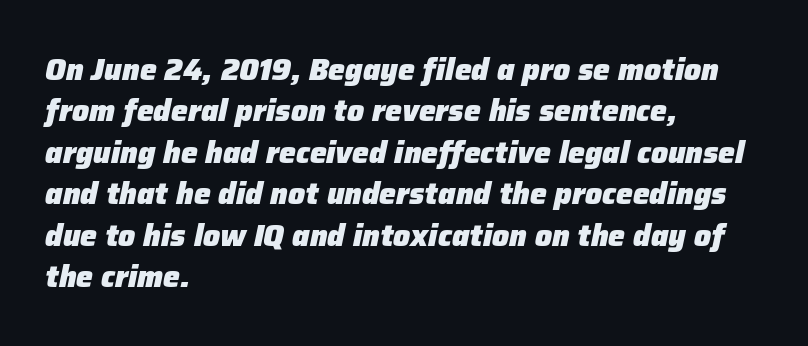
The image shows 30 px heavy type, italic (leaning right); set left-aligned, normal line spacing (1.38x), normal letter spacing, not underlined; low stroke contrast and a medium x-height.
